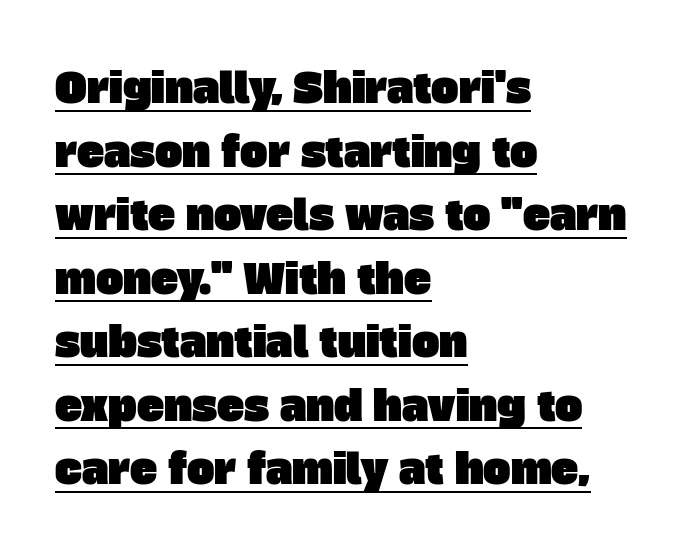
Q: Is the typeface a serif or a sans-serif typeface? A: Sans-serif.
Q: Is the text underlined? A: Yes.
Q: How is the paragraph aligned? A: Left-aligned.
Q: Is the spacing between letters normal or unusually wide? A: Normal.
Q: Is the spacing between lines tight, normal or loose? A: Normal.
Q: Width (condensed, normal, or wide)? A: Normal.
Q: Stroke contrast? A: Low.
Q: x-height? A: Large.
Q: Monospaced? A: No.
